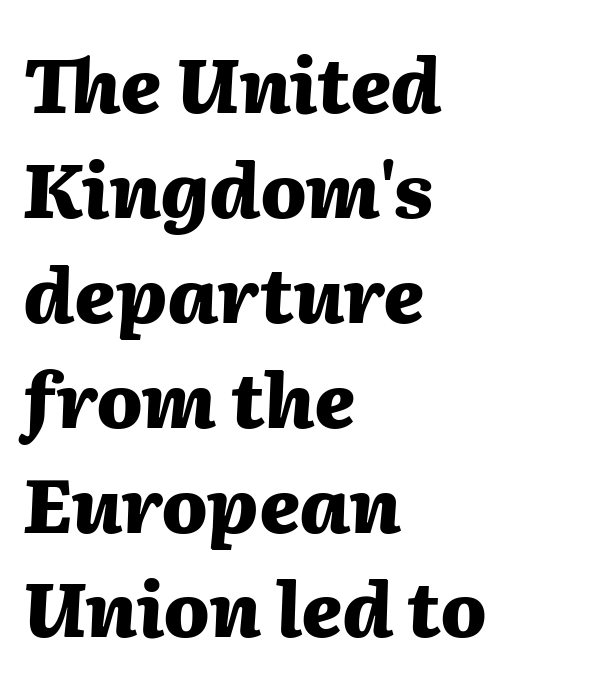
The image shows 76 px heavy type, italic (leaning right); set left-aligned, normal line spacing (1.38x), normal letter spacing, not underlined; medium stroke contrast and a medium x-height.
